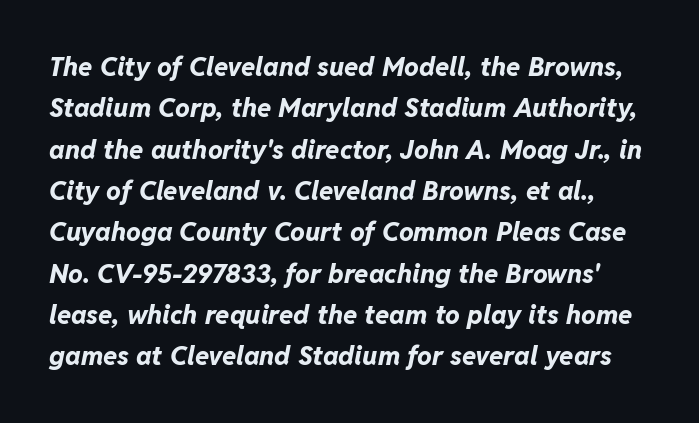
The image shows 26 px bold type, italic (leaning right); set normal line spacing (1.59x), normal letter spacing, not underlined.
